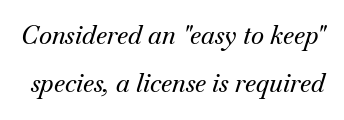
{"italic": "yes", "lean": "right", "slant_degrees": 18, "underline": "no", "line_spacing": "loose", "line_spacing_ratio": 1.94, "letter_spacing": "normal", "letter_spacing_em": 0.0, "glyph_px": 25}
